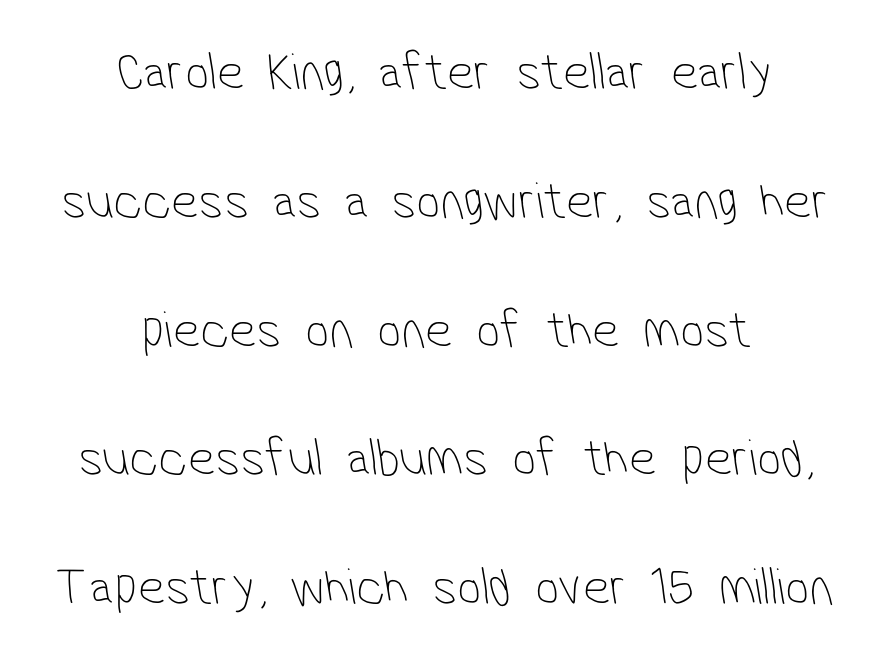
Q: Is the text bold? A: No.
Q: Is the typeface a serif or a sans-serif typeface? A: Sans-serif.
Q: Is the text underlined? A: No.
Q: How is the paragraph aligned? A: Centered.
Q: Is the spacing between letters normal or unusually wide? A: Normal.
Q: Is the spacing between lines tight, normal or loose? A: Loose.
Q: Width (condensed, normal, or wide)? A: Condensed.
Q: Stroke contrast? A: Low.
Q: x-height? A: Medium.
Q: Monospaced? A: No.
